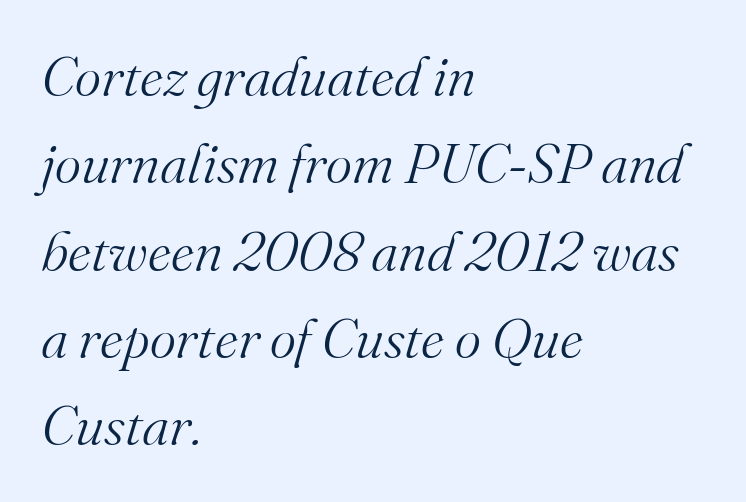
Q: Is the text bold? A: No.
Q: Is the text italic (slanted)? A: Yes, it leans right by about 16 degrees.
Q: Is the typeface a serif or a sans-serif typeface? A: Serif.
Q: Is the text underlined? A: No.
Q: How is the paragraph aligned? A: Left-aligned.
Q: Is the spacing between letters normal or unusually wide? A: Normal.
Q: Is the spacing between lines tight, normal or loose? A: Normal.
Q: Width (condensed, normal, or wide)? A: Normal.
Q: Stroke contrast? A: Medium.
Q: x-height? A: Small.
Q: Monospaced? A: No.
